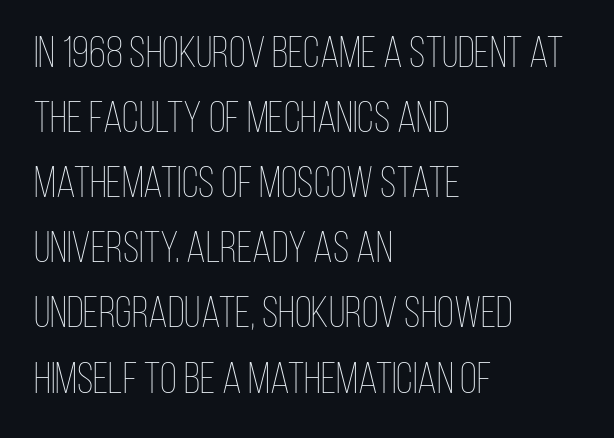
The image shows 44 px thin, condensed type, upright; set left-aligned, normal line spacing (1.48x), normal letter spacing, not underlined; low stroke contrast and a large x-height.
